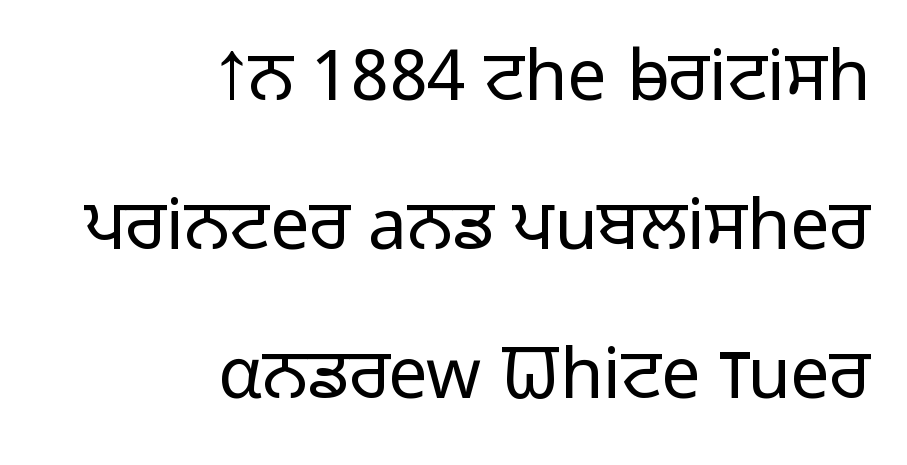
Compared with a typical body face, this is equally light or lighter still. Does the type have serifs? No, each stem ends abruptly. The baseline area is clear. The rendering uses natural spacing where letterforms have individual widths. This block would shrink considerably if given ordinary leading; it's expanded now. The lettering holds an erect, upright posture throughout.
